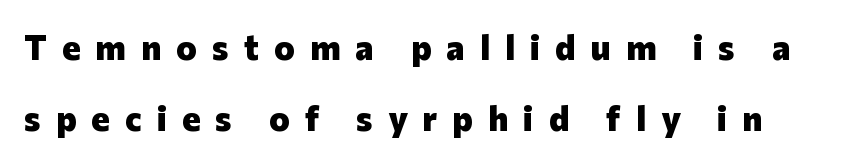
Q: Is the text bold? A: Yes.
Q: Is the text italic (slanted)? A: No, it is upright.
Q: Is the typeface a serif or a sans-serif typeface? A: Sans-serif.
Q: Is the text underlined? A: No.
Q: Is the spacing between letters normal or unusually wide? A: Unusually wide.
Q: Is the spacing between lines tight, normal or loose? A: Loose.
Q: Width (condensed, normal, or wide)? A: Normal.
Q: Stroke contrast? A: Low.
Q: x-height? A: Medium.
Q: Monospaced? A: No.
